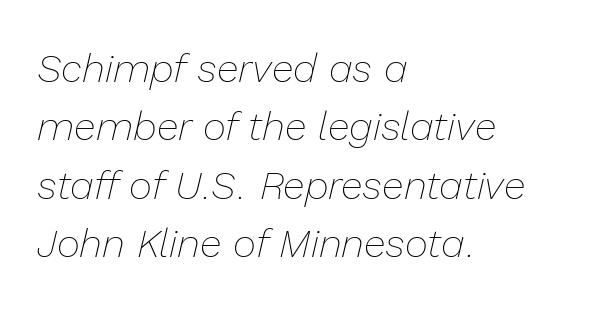
Style check: oblique. No chunkiness to these letters — they're not bold. Quick note: underline off. The rag falls on the right side of this text block. This sample has the flowing, uneven cadence of proportional lettering.
